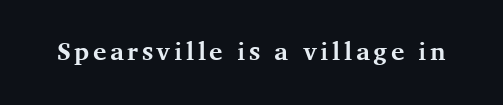
Weight check: bold — yes, fully. Ascenders rise straight up at ninety degrees. The string is rendered with underlining switched off.
